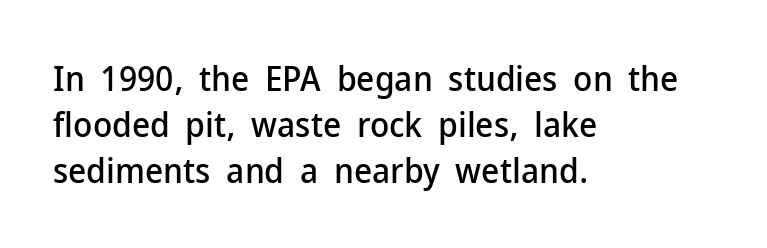
No extra tracking has been applied to these lines. Each letter's strokes conclude bluntly, with no projecting serifs. Any mark beneath the type? The region is blank. Looks like regular typesetting: each glyph gets only the width it needs. Short and long lines alike share a common starting point at left. In terms of posture, this sample is upright.
